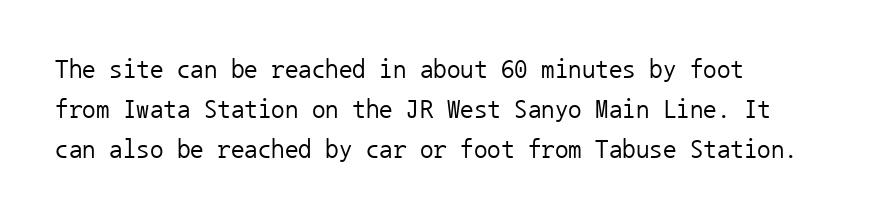
Q: Is the text bold? A: No.
Q: Is the text italic (slanted)? A: No, it is upright.
Q: Is the text underlined? A: No.
Q: Is the spacing between letters normal or unusually wide? A: Normal.
Q: Is the spacing between lines tight, normal or loose? A: Normal.
